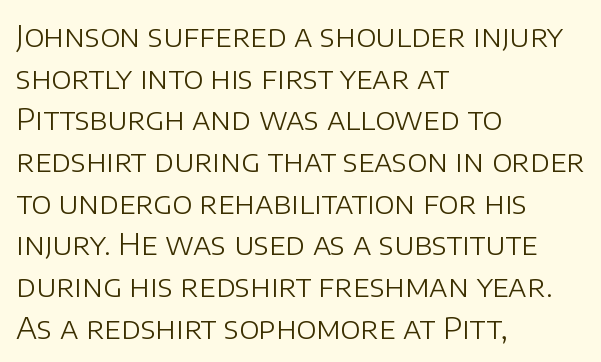
Q: Is the text bold? A: No.
Q: Is the text italic (slanted)? A: No, it is upright.
Q: Is the typeface a serif or a sans-serif typeface? A: Sans-serif.
Q: Is the text underlined? A: No.
Q: How is the paragraph aligned? A: Left-aligned.
Q: Is the spacing between letters normal or unusually wide? A: Normal.
Q: Is the spacing between lines tight, normal or loose? A: Normal.
Q: Width (condensed, normal, or wide)? A: Normal.
Q: Stroke contrast? A: Low.
Q: x-height? A: Large.
Q: Monospaced? A: No.
